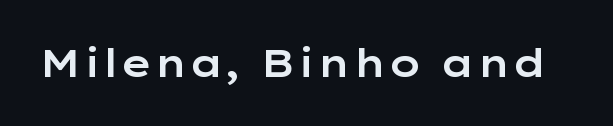
{"serif": "no", "italic": "no", "width": "wide", "stroke_contrast": "low", "x_height": "medium", "monospaced": "no", "underline": "no", "letter_spacing": "normal", "letter_spacing_em": 0.0, "glyph_px": 38}
